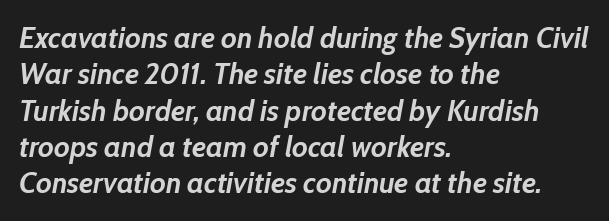
The specimen omits any rule beneath the text block's lines. A typesetter would call this proportional, since set widths differ per character. Casual observation: everything's shoved over to the left. If you drew a line through each stem, it would be angled.
